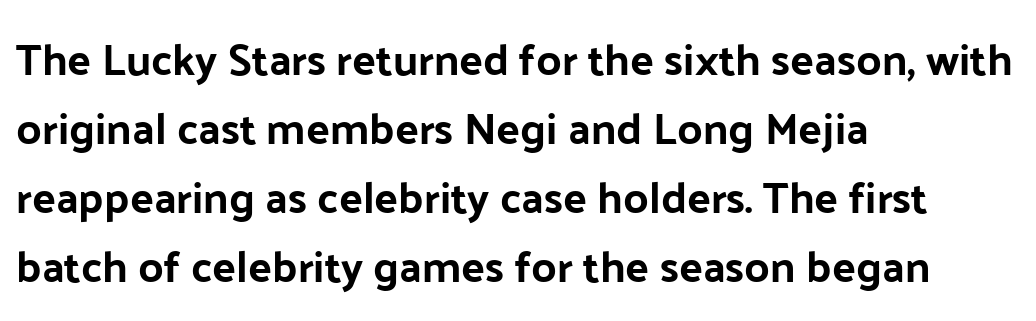
{"serif": "no", "italic": "no", "bold": "yes", "weight": "bold", "width": "normal", "stroke_contrast": "low", "x_height": "medium", "monospaced": "no", "underline": "no", "align": "left", "line_spacing": "normal", "line_spacing_ratio": 1.57, "letter_spacing": "normal", "letter_spacing_em": 0.0, "glyph_px": 44}
